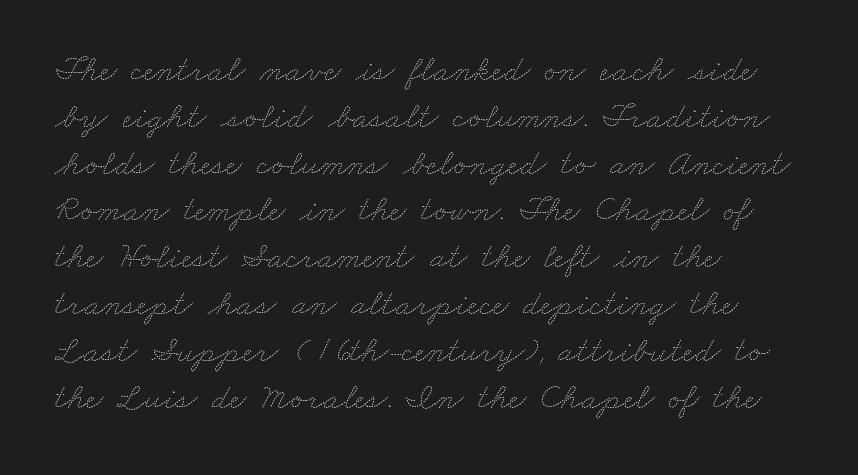
Line spacing here is normal. Varying glyph widths throughout — classic text-font behaviour. Is the letter spacing exaggerated? No — it looks like the ordinary default. Letters have the restrained weight of plain body copy at most.
